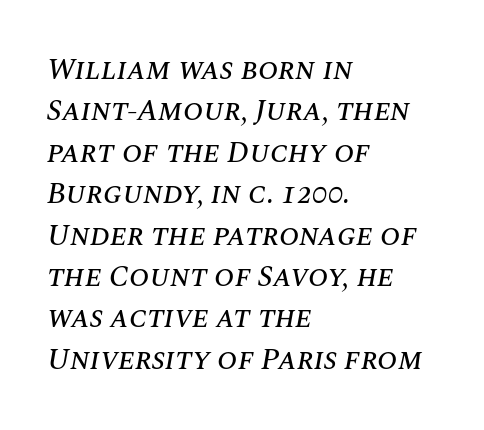
These lines are rendered in a variable-pitch font. The letterforms sit shoulder to shoulder at normal distance. Italic: yes, the glyphs are oblique. The lines in this sample share a left origin and differ only in where they stop. Rows of type keep a routine distance in the vertical direction.
